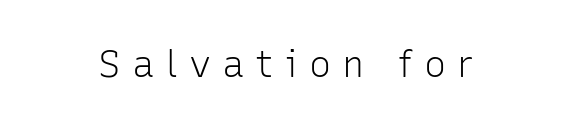
Ordinary non-slanted type is in use. A light-to-regular cut is what we see here. Varying glyph widths throughout — classic text-font behaviour. Anything drawn beneath the words? Only blank space.
